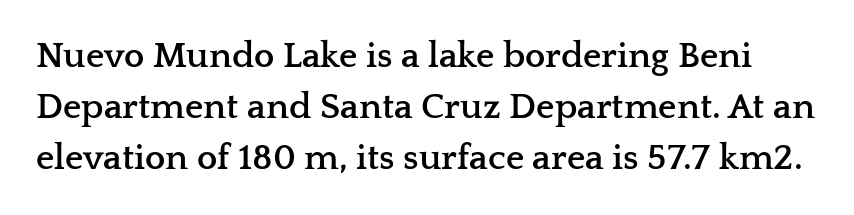
The image shows 36 px semibold, wide serif type, upright; set normal line spacing (1.41x), normal letter spacing, not underlined; low stroke contrast and a medium x-height.
